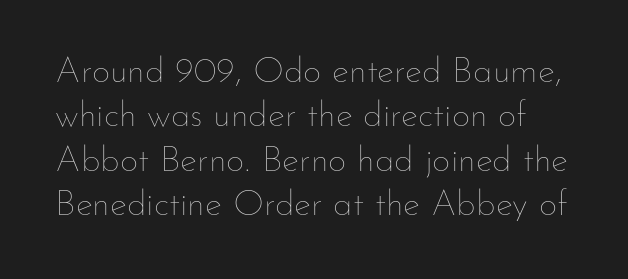
Q: Is the text bold? A: No.
Q: Is the text italic (slanted)? A: No, it is upright.
Q: Is the text underlined? A: No.
Q: Is the spacing between letters normal or unusually wide? A: Normal.
Q: Width (condensed, normal, or wide)? A: Normal.
Q: Stroke contrast? A: Low.
Q: x-height? A: Small.
Q: Monospaced? A: No.
